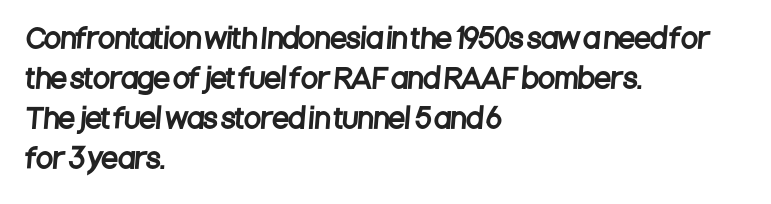
The image shows 27 px text type; set left-aligned, normal line spacing (1.48x), normal letter spacing, not underlined.
